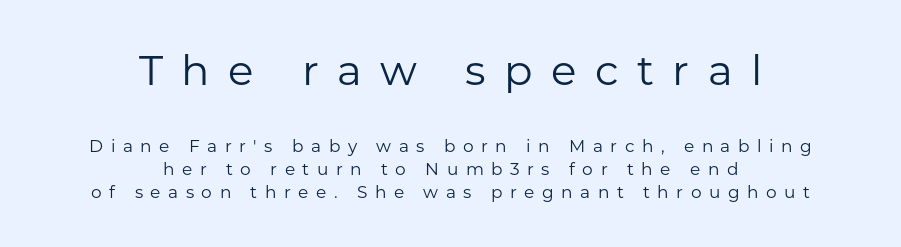
Q: Is the text bold? A: No.
Q: Is the text italic (slanted)? A: No, it is upright.
Q: Is the typeface a serif or a sans-serif typeface? A: Sans-serif.
Q: Is the text underlined? A: No.
Q: How is the paragraph aligned? A: Centered.
Q: Is the spacing between letters normal or unusually wide? A: Unusually wide.
Q: Is the spacing between lines tight, normal or loose? A: Normal.
Q: Which block of text is set in a larger size, the first (top) or the second (bottom)? A: The first (top) one.
Q: Width (condensed, normal, or wide)? A: Normal.
Q: Stroke contrast? A: Low.
Q: x-height? A: Medium.
Q: Monospaced? A: No.
